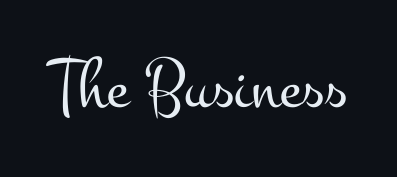
Q: Is the text bold? A: No.
Q: Is the text italic (slanted)? A: Yes.
Q: Is the text underlined? A: No.
Q: Is the spacing between letters normal or unusually wide? A: Normal.
Q: Width (condensed, normal, or wide)? A: Wide.
Q: Stroke contrast? A: Medium.
Q: x-height? A: Small.
Q: Monospaced? A: No.
